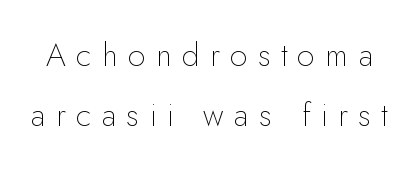
The image shows 32 px thin sans-serif type, upright; set line spacing 1.86x, unusually wide letter spacing (+0.32 em), not underlined; low stroke contrast and a small x-height.
